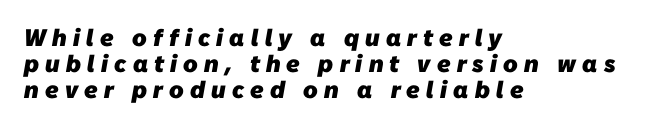
Substantial extra tracking has been applied to these lines. Bold? Absolutely — the strokes are thick and heavy. No word sits above an underline. The designer dialed line spacing down below the default. This rendering uses left alignment, leaving the right contour irregular.
